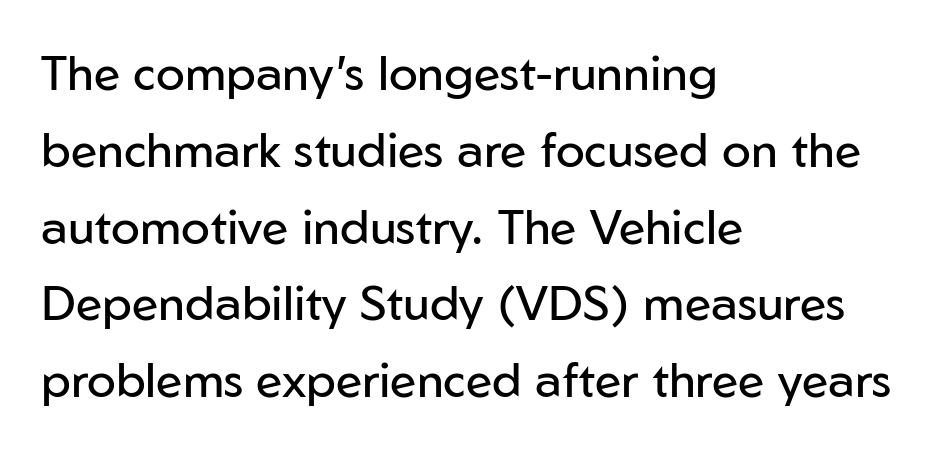
Q: Is the text bold? A: No.
Q: Is the text italic (slanted)? A: No, it is upright.
Q: Is the typeface a serif or a sans-serif typeface? A: Sans-serif.
Q: Is the text underlined? A: No.
Q: How is the paragraph aligned? A: Left-aligned.
Q: Is the spacing between letters normal or unusually wide? A: Normal.
Q: Is the spacing between lines tight, normal or loose? A: Normal.
Q: Width (condensed, normal, or wide)? A: Normal.
Q: Stroke contrast? A: Low.
Q: x-height? A: Medium.
Q: Monospaced? A: No.
